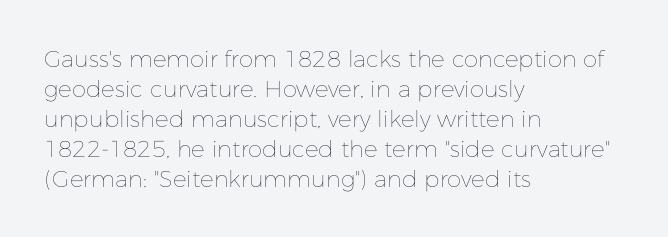
The lines are quadded left. The font sits on the lighter half of the weight spectrum, regular included. Tracking here is standard; glyphs follow each other at the usual distance. Italic? Not at all — the glyphs are vertical. Rule under the text: the space is simply empty.
